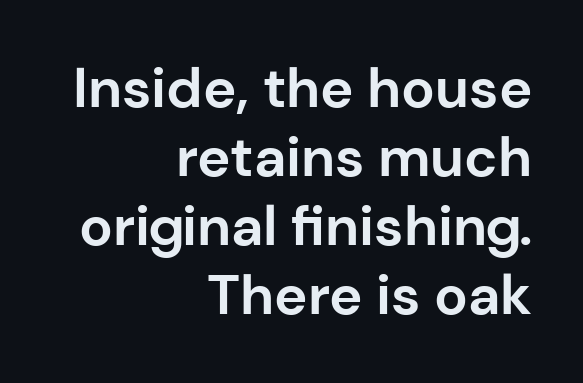
The image shows 56 px bold sans-serif type, upright; set right-aligned, line spacing 1.23x, normal letter spacing, not underlined; low stroke contrast and a medium x-height.
